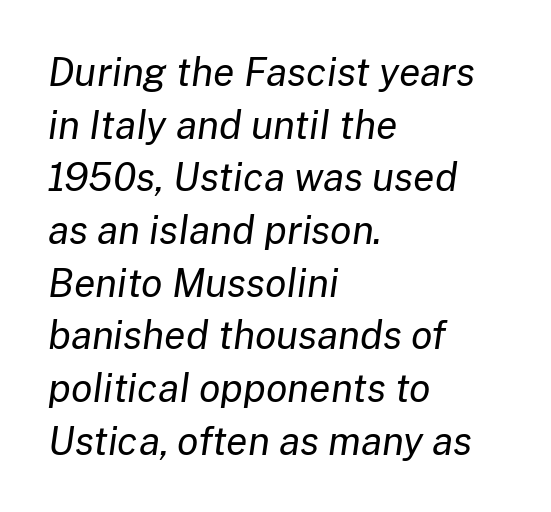
{"italic": "yes", "lean": "right", "slant_degrees": 8, "bold": "no", "weight": "regular", "width": "normal", "stroke_contrast": "low", "x_height": "medium", "monospaced": "no", "underline": "no", "align": "left", "line_spacing": "normal", "line_spacing_ratio": 1.35, "letter_spacing": "normal", "letter_spacing_em": 0.0, "glyph_px": 39}
